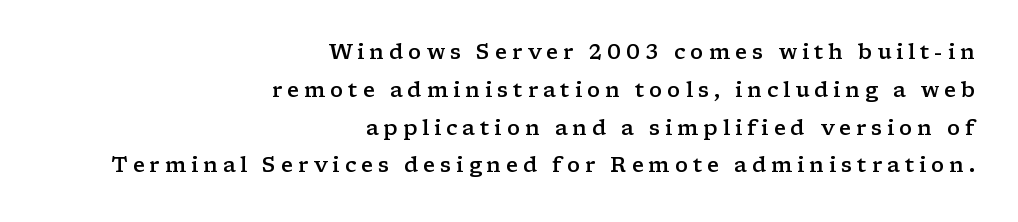
{"italic": "no", "bold": "semi", "underline": "no", "align": "right", "line_spacing_ratio": 1.8, "letter_spacing": "wide", "letter_spacing_em": 0.23, "glyph_px": 21}
